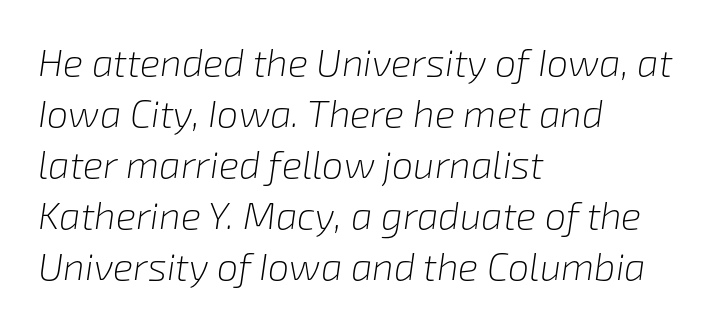
Q: Is the text bold? A: No.
Q: Is the text italic (slanted)? A: Yes, it leans right by about 8 degrees.
Q: Is the text underlined? A: No.
Q: How is the paragraph aligned? A: Left-aligned.
Q: Is the spacing between letters normal or unusually wide? A: Normal.
Q: Is the spacing between lines tight, normal or loose? A: Normal.
Q: Width (condensed, normal, or wide)? A: Normal.
Q: Stroke contrast? A: Low.
Q: x-height? A: Medium.
Q: Monospaced? A: No.
